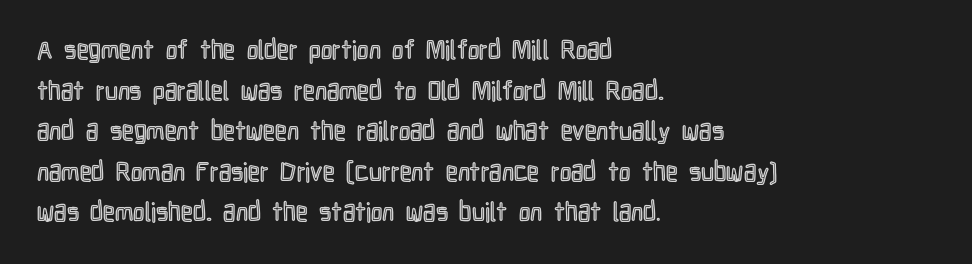
Q: Is the text italic (slanted)? A: No, it is upright.
Q: Is the text underlined? A: No.
Q: How is the paragraph aligned? A: Left-aligned.
Q: Is the spacing between letters normal or unusually wide? A: Normal.
Q: Is the spacing between lines tight, normal or loose? A: Normal.
